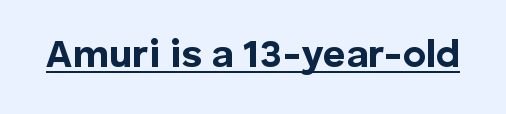
{"serif": "no", "italic": "no", "bold": "yes", "weight": "bold", "width": "normal", "stroke_contrast": "low", "x_height": "medium", "monospaced": "no", "underline": "yes", "letter_spacing": "normal", "letter_spacing_em": 0.0, "glyph_px": 39}
